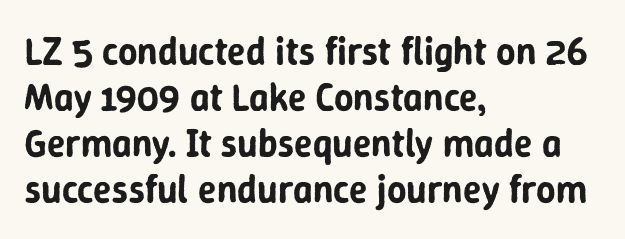
Q: Is the text italic (slanted)? A: No, it is upright.
Q: Is the typeface a serif or a sans-serif typeface? A: Sans-serif.
Q: Is the text underlined? A: No.
Q: How is the paragraph aligned? A: Left-aligned.
Q: Is the spacing between letters normal or unusually wide? A: Normal.
Q: Width (condensed, normal, or wide)? A: Normal.
Q: Stroke contrast? A: Low.
Q: x-height? A: Medium.
Q: Monospaced? A: No.
